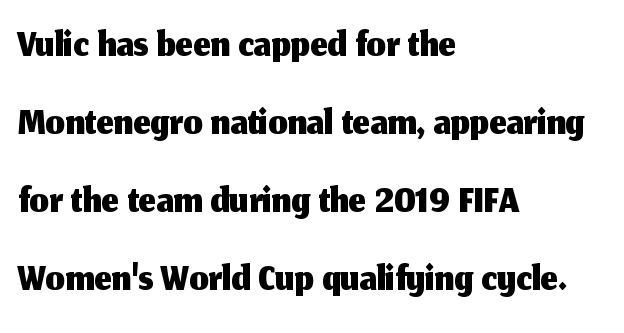
Q: Is the text italic (slanted)? A: No, it is upright.
Q: Is the typeface a serif or a sans-serif typeface? A: Sans-serif.
Q: Is the text underlined? A: No.
Q: How is the paragraph aligned? A: Left-aligned.
Q: Is the spacing between letters normal or unusually wide? A: Normal.
Q: Is the spacing between lines tight, normal or loose? A: Normal.
Q: Width (condensed, normal, or wide)? A: Normal.
Q: Stroke contrast? A: Medium.
Q: x-height? A: Medium.
Q: Monospaced? A: No.
